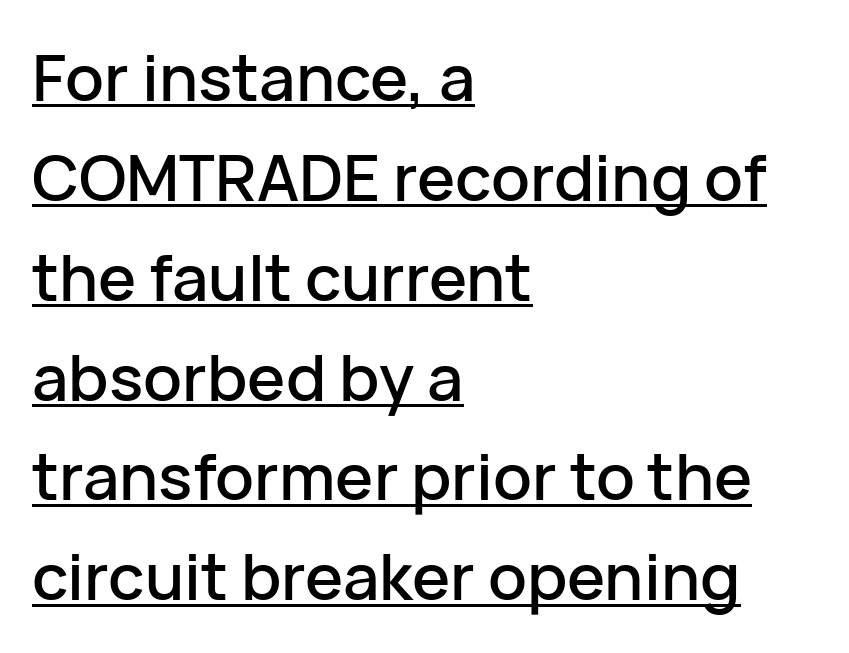
Typeset ragged right — the left edge is the straight one. Each letter's strokes conclude bluntly, with no projecting serifs. Style check: upright. The line texture is even and compact thanks to regular tracking. The block of text has a typical density, with ordinary space between rows. In designer terms, the underline attribute is active on this setting.
